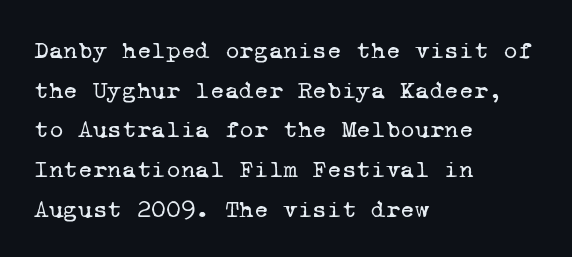
{"bold": "no", "underline": "no", "align": "left", "line_spacing": "normal", "line_spacing_ratio": 1.59, "letter_spacing": "normal", "letter_spacing_em": 0.0, "glyph_px": 25}
